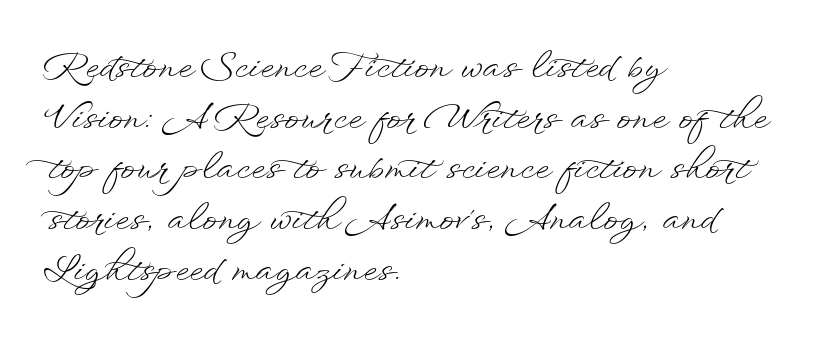
Q: Is the text bold? A: No.
Q: Is the text italic (slanted)? A: Yes.
Q: Is the text underlined? A: No.
Q: How is the paragraph aligned? A: Left-aligned.
Q: Is the spacing between letters normal or unusually wide? A: Normal.
Q: Is the spacing between lines tight, normal or loose? A: Normal.
Q: Width (condensed, normal, or wide)? A: Wide.
Q: Stroke contrast? A: Low.
Q: x-height? A: Small.
Q: Monospaced? A: No.
